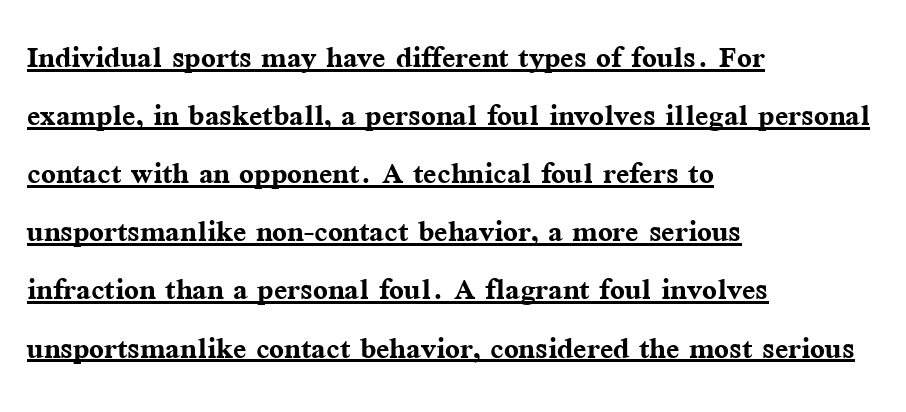
{"serif": "yes", "italic": "no", "bold": "yes", "weight": "semibold", "width": "normal", "stroke_contrast": "medium", "x_height": "medium", "monospaced": "no", "underline": "yes", "align": "left", "line_spacing": "normal", "line_spacing_ratio": 1.49, "letter_spacing": "normal", "letter_spacing_em": 0.0, "glyph_px": 39}
